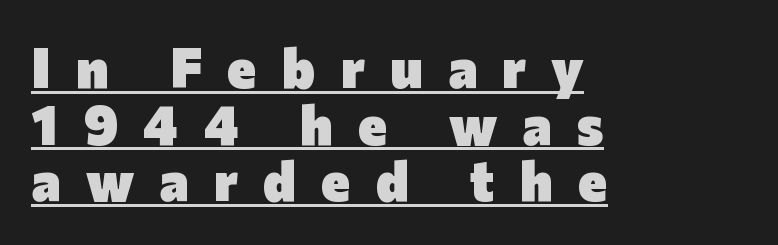
{"serif": "no", "italic": "no", "bold": "yes", "weight": "heavy", "width": "normal", "stroke_contrast": "low", "x_height": "medium", "monospaced": "no", "underline": "yes", "align": "left", "line_spacing": "tight", "line_spacing_ratio": 1.01, "letter_spacing": "wide", "letter_spacing_em": 0.45, "glyph_px": 56}
